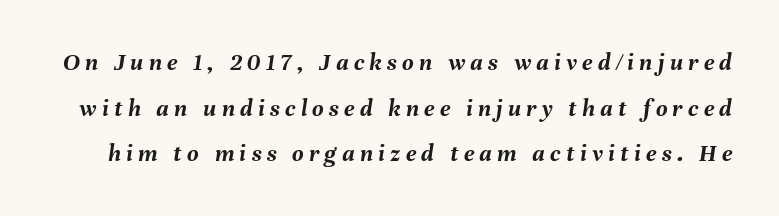
Q: Is the text bold? A: Yes.
Q: Is the text italic (slanted)? A: Yes, it leans right by about 8 degrees.
Q: Is the text underlined? A: No.
Q: Is the spacing between letters normal or unusually wide? A: Unusually wide.
